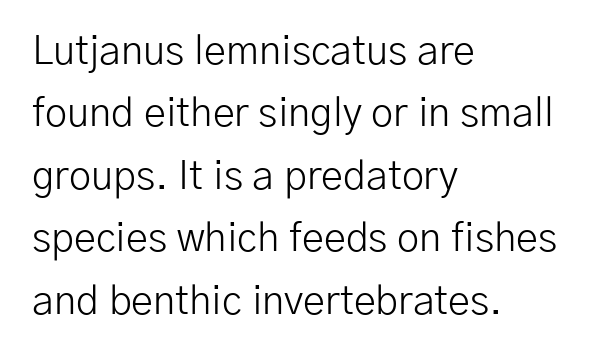
{"serif": "no", "italic": "no", "bold": "no", "weight": "light", "width": "normal", "stroke_contrast": "low", "x_height": "medium", "monospaced": "no", "underline": "no", "align": "left", "line_spacing": "normal", "line_spacing_ratio": 1.56, "letter_spacing": "normal", "letter_spacing_em": 0.0, "glyph_px": 40}
